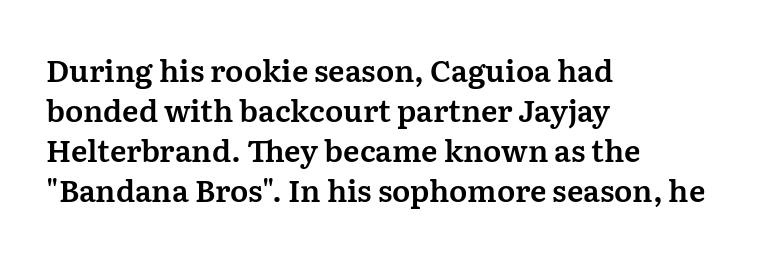
{"serif": "yes", "italic": "no", "width": "normal", "stroke_contrast": "medium", "x_height": "medium", "monospaced": "no", "underline": "no", "align": "left", "line_spacing": "normal", "line_spacing_ratio": 1.33, "letter_spacing": "normal", "letter_spacing_em": 0.0, "glyph_px": 30}
